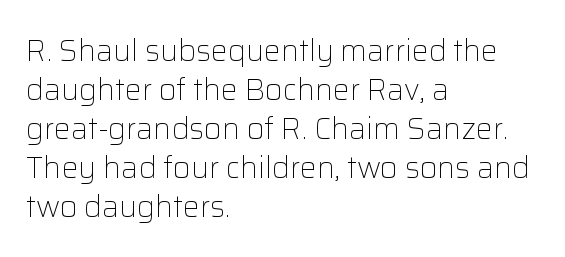
The image shows 30 px light sans-serif type, upright; set left-aligned, normal line spacing (1.3x), normal letter spacing, not underlined; low stroke contrast and a medium x-height.
